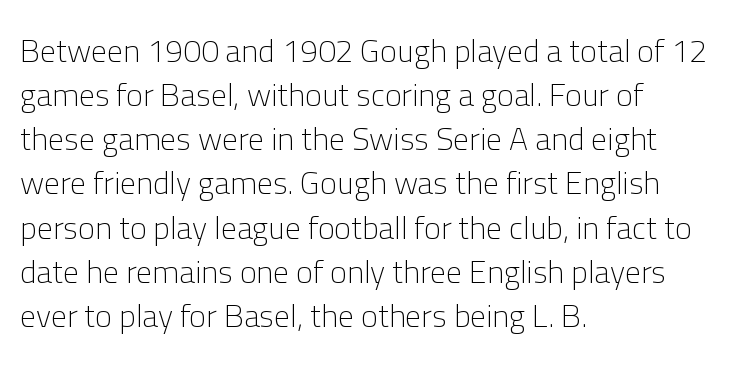
{"serif": "no", "italic": "no", "bold": "no", "weight": "light", "width": "normal", "stroke_contrast": "low", "x_height": "medium", "monospaced": "no", "underline": "no", "align": "left", "line_spacing": "normal", "line_spacing_ratio": 1.38, "letter_spacing": "normal", "letter_spacing_em": 0.0, "glyph_px": 32}
